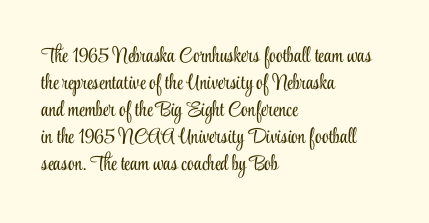
{"bold": "no", "underline": "no", "align": "left", "line_spacing": "normal", "line_spacing_ratio": 1.29, "letter_spacing": "normal", "letter_spacing_em": 0.0, "glyph_px": 21}
